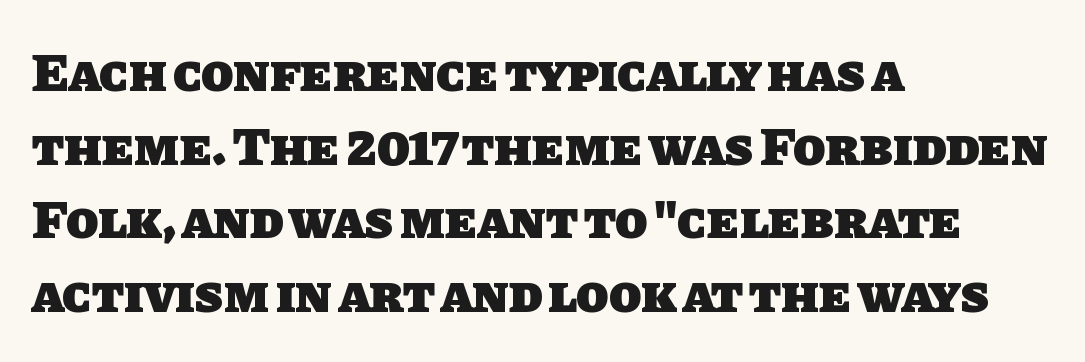
A clean baseline with only descenders dipping below it. Is there much room between lines? A standard amount, neither cramped nor airy. The rendering keeps characters at their native spacing. Note the varied advance widths — an 'i' is clearly narrower than an 'm'.
